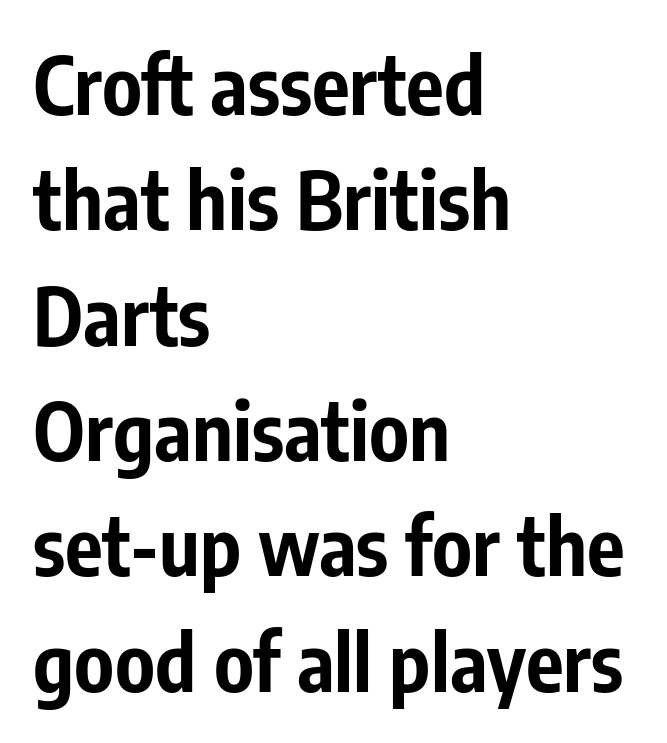
Q: Is the text bold? A: Yes.
Q: Is the text italic (slanted)? A: No, it is upright.
Q: Is the typeface a serif or a sans-serif typeface? A: Sans-serif.
Q: Is the text underlined? A: No.
Q: How is the paragraph aligned? A: Left-aligned.
Q: Is the spacing between letters normal or unusually wide? A: Normal.
Q: Is the spacing between lines tight, normal or loose? A: Normal.
Q: Width (condensed, normal, or wide)? A: Condensed.
Q: Stroke contrast? A: Low.
Q: x-height? A: Medium.
Q: Monospaced? A: No.
